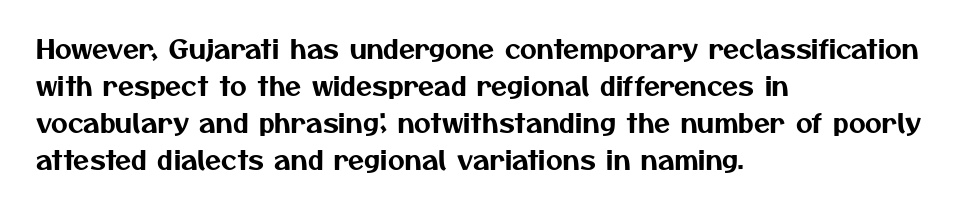
{"underline": "no", "align": "left", "line_spacing": "normal", "line_spacing_ratio": 1.42, "letter_spacing": "normal", "letter_spacing_em": 0.0, "glyph_px": 26}
